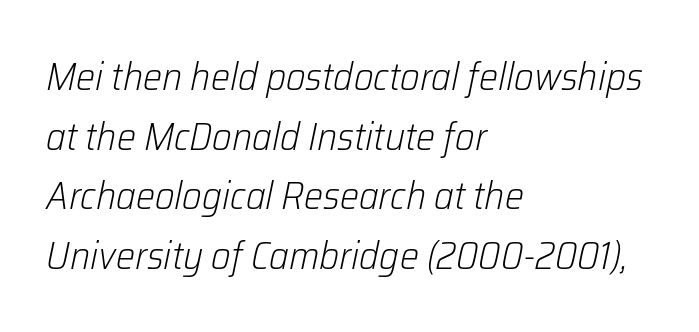
{"italic": "yes", "lean": "right", "slant_degrees": 12, "bold": "no", "weight": "light", "width": "normal", "stroke_contrast": "low", "x_height": "medium", "monospaced": "no", "underline": "no", "align": "left", "line_spacing": "normal", "line_spacing_ratio": 1.57, "letter_spacing": "normal", "letter_spacing_em": 0.0, "glyph_px": 38}
